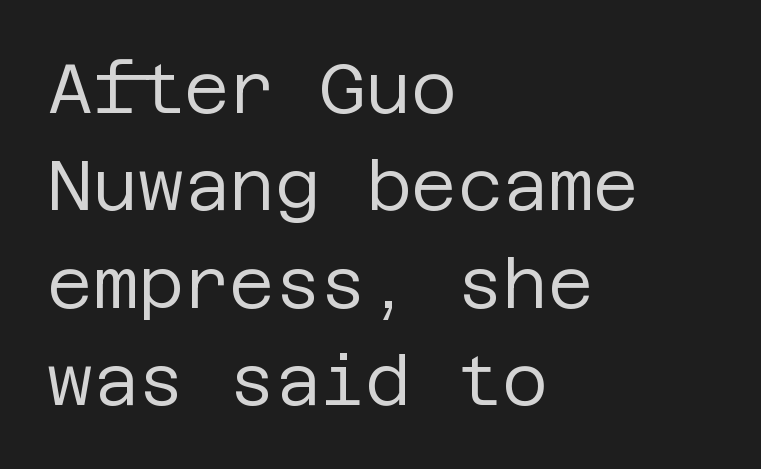
Q: Is the text bold? A: No.
Q: Is the text italic (slanted)? A: No, it is upright.
Q: Is the typeface a serif or a sans-serif typeface? A: Sans-serif.
Q: Is the text underlined? A: No.
Q: How is the paragraph aligned? A: Left-aligned.
Q: Is the spacing between letters normal or unusually wide? A: Normal.
Q: Is the spacing between lines tight, normal or loose? A: Normal.
Q: Width (condensed, normal, or wide)? A: Normal.
Q: Stroke contrast? A: Low.
Q: x-height? A: Large.
